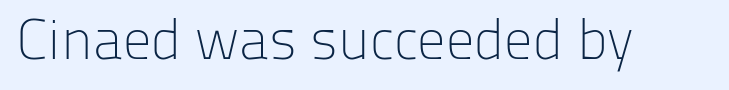
{"serif": "no", "italic": "no", "bold": "no", "weight": "light", "width": "normal", "stroke_contrast": "low", "x_height": "medium", "monospaced": "no", "underline": "no", "letter_spacing": "normal", "letter_spacing_em": 0.0, "glyph_px": 57}
